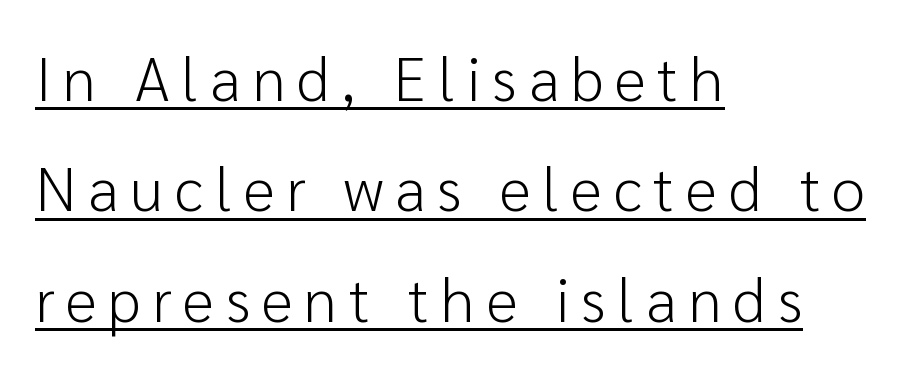
Glance below the letters and you will spot a drawn line. Italic? Not at all — the glyphs are vertical. Character widths vary here, with narrow letters taking less room than wide ones. Check where the strokes stop: nothing finishes them off — pure sans. On a weight scale, this lands at 450 or below.
